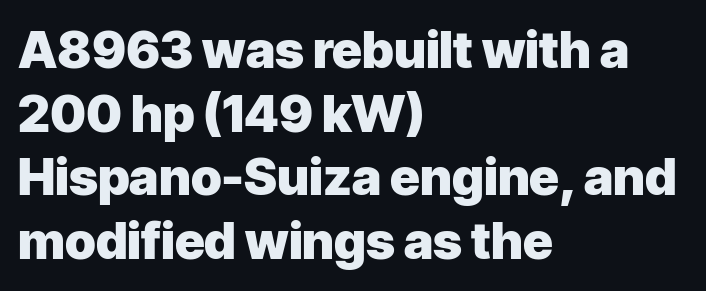
{"serif": "no", "italic": "no", "bold": "yes", "weight": "heavy", "width": "normal", "stroke_contrast": "low", "x_height": "medium", "monospaced": "no", "underline": "no", "align": "left", "line_spacing": "normal", "line_spacing_ratio": 1.25, "letter_spacing": "normal", "letter_spacing_em": 0.0, "glyph_px": 51}
